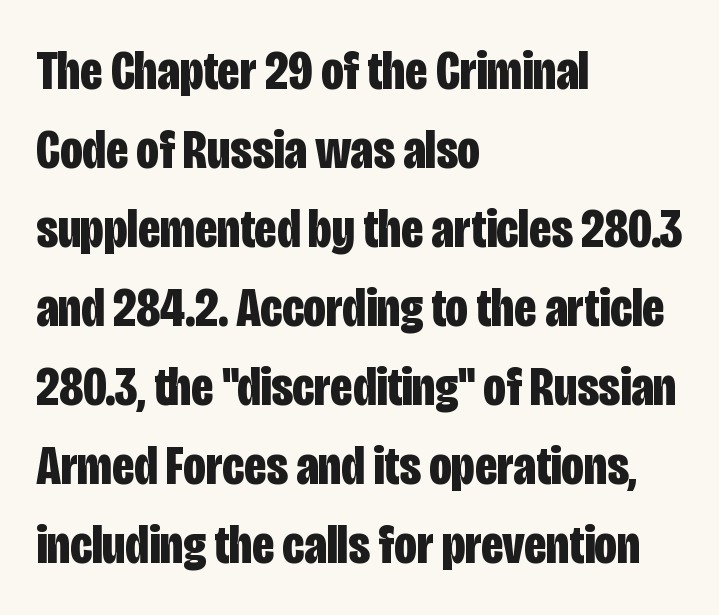
Each letter's strokes conclude bluntly, with no projecting serifs. Caption: standard tracking, unaltered. The passage shown stacks its lines at a standard gap. The lettering holds an erect, upright posture throughout. Strong, thick strokes mark this as bold type. Think of a printed novel: that variable character pitch is what you see here.
